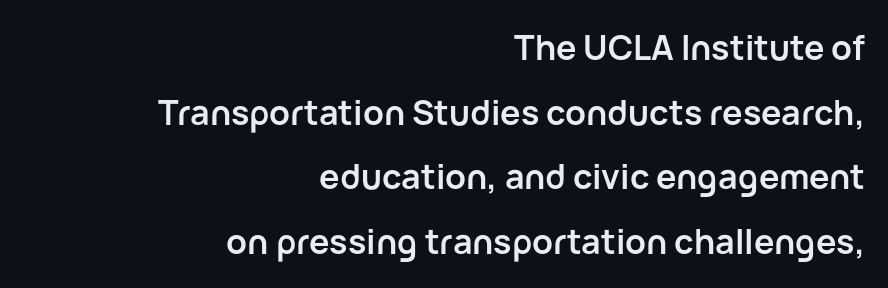
The image shows 34 px semibold sans-serif type, upright; set right-aligned, loose line spacing (1.9x), normal letter spacing, not underlined; low stroke contrast and a medium x-height.
